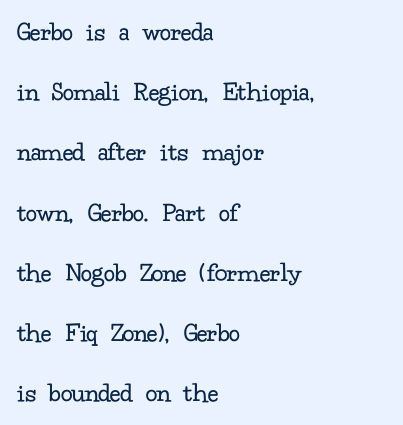
The image shows 28 px regular-weight serif type, upright; set left-aligned, loose line spacing (2.15x), normal letter spacing, not underlined; low stroke contrast and a small x-height.
